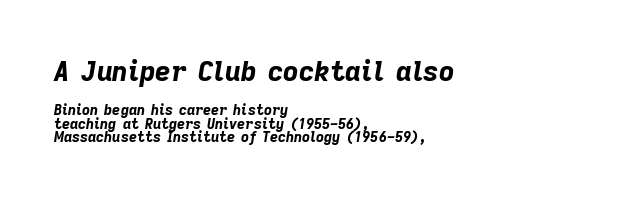
{"italic": "yes", "lean": "right", "slant_degrees": 9, "bold": "yes", "underline": "no", "align": "left", "line_spacing": "tight", "line_spacing_ratio": 0.95, "letter_spacing": "normal", "letter_spacing_em": 0.0, "larger_block": "first", "size_ratio": 1.93, "glyph_px": 27}
